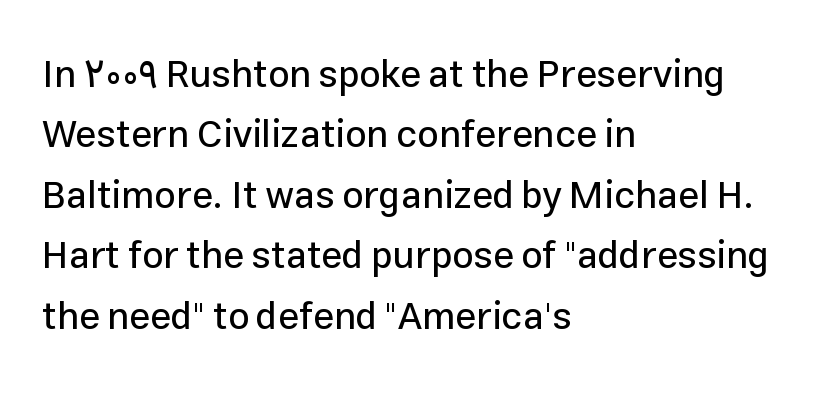
Q: Is the text italic (slanted)? A: No, it is upright.
Q: Is the typeface a serif or a sans-serif typeface? A: Sans-serif.
Q: Is the text underlined? A: No.
Q: How is the paragraph aligned? A: Left-aligned.
Q: Is the spacing between letters normal or unusually wide? A: Normal.
Q: Is the spacing between lines tight, normal or loose? A: Normal.
Q: Width (condensed, normal, or wide)? A: Normal.
Q: Stroke contrast? A: Low.
Q: x-height? A: Medium.
Q: Monospaced? A: No.
